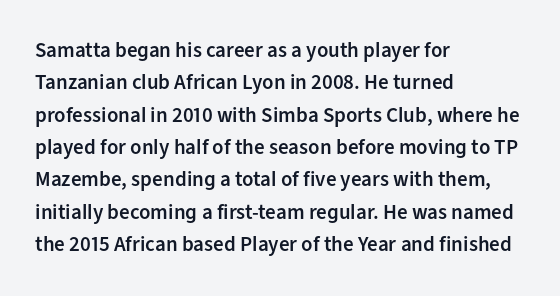
Q: Is the text bold? A: Semi-bold.
Q: Is the text italic (slanted)? A: No, it is upright.
Q: Is the text underlined? A: No.
Q: How is the paragraph aligned? A: Left-aligned.
Q: Is the spacing between letters normal or unusually wide? A: Normal.
Q: Is the spacing between lines tight, normal or loose? A: Normal.
